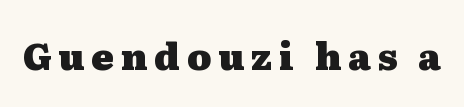
{"serif": "yes", "italic": "no", "bold": "yes", "weight": "heavy", "width": "wide", "stroke_contrast": "medium", "x_height": "medium", "monospaced": "no", "underline": "no", "glyph_px": 37}
